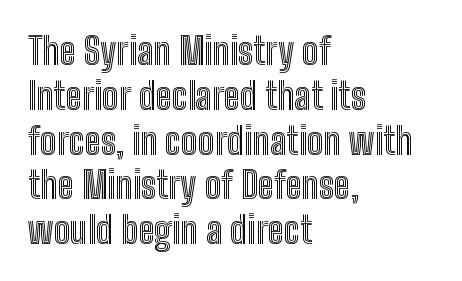
The image shows 37 px condensed type, upright; set left-aligned, line spacing 1.21x, normal letter spacing, not underlined; a medium x-height.
